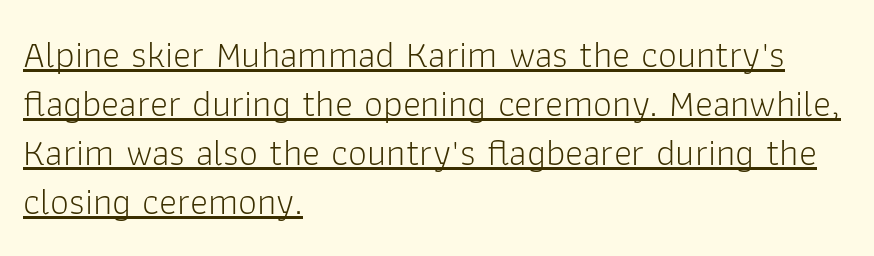
Nothing heavy about these letters — not bold at all. Normally led — the rows are evenly, conventionally spaced. This rendering leaves character spacing at its baseline value. Layout note: lines flush left.
